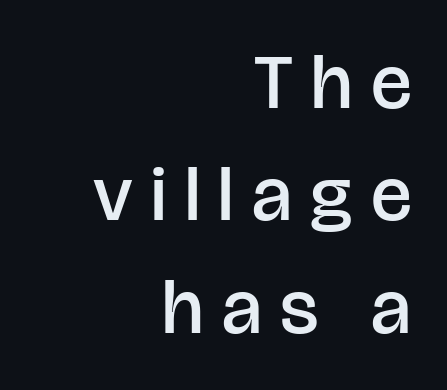
{"serif": "no", "italic": "no", "bold": "semi", "weight": "semibold", "width": "normal", "stroke_contrast": "low", "x_height": "large", "monospaced": "no", "underline": "no", "align": "right", "line_spacing": "normal", "line_spacing_ratio": 1.46, "letter_spacing": "wide", "letter_spacing_em": 0.24, "glyph_px": 77}
